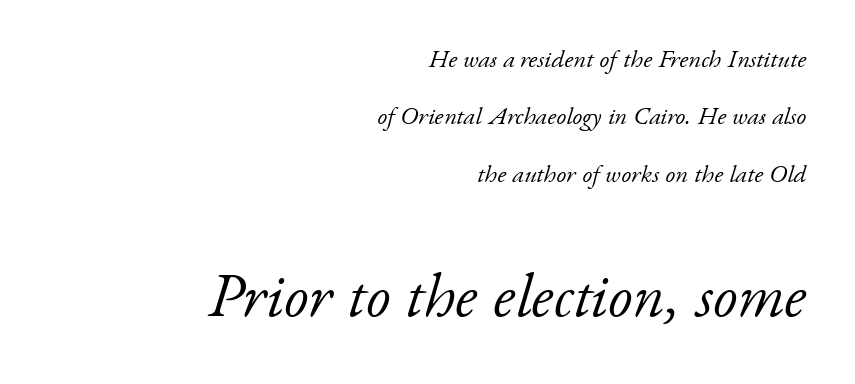
{"serif": "yes", "italic": "yes", "lean": "right", "slant_degrees": 17, "bold": "no", "weight": "light", "width": "normal", "stroke_contrast": "low", "x_height": "small", "monospaced": "no", "underline": "no", "align": "right", "line_spacing": "loose", "line_spacing_ratio": 2.3, "letter_spacing": "normal", "letter_spacing_em": 0.0, "larger_block": "second", "size_ratio": 2.48, "glyph_px": 62}
